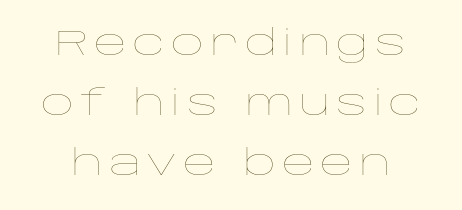
The image shows 36 px thin, wide type, upright; set normal line spacing (1.66x), not underlined; low stroke contrast and a large x-height.
